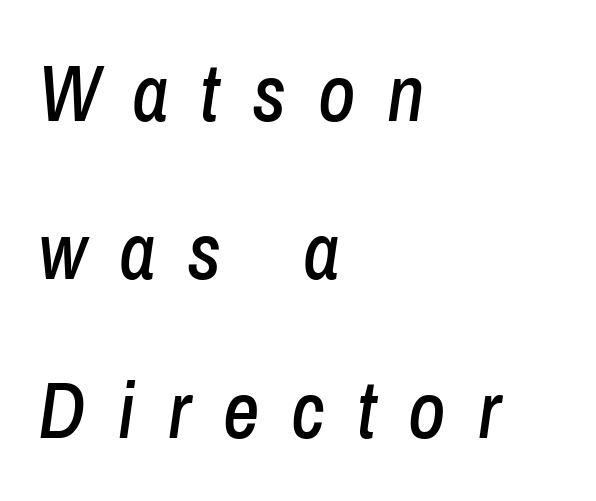
The image shows 80 px condensed type, italic (leaning right); set left-aligned, loose line spacing (1.98x), unusually wide letter spacing (+0.4 em), not underlined; low stroke contrast and a medium x-height.
